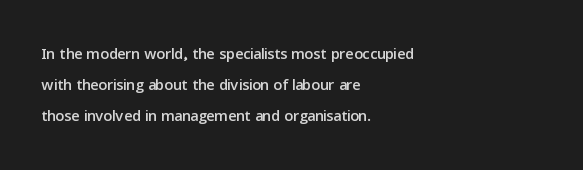
Q: Is the text italic (slanted)? A: No, it is upright.
Q: Is the text underlined? A: No.
Q: How is the paragraph aligned? A: Left-aligned.
Q: Is the spacing between letters normal or unusually wide? A: Normal.
Q: Is the spacing between lines tight, normal or loose? A: Normal.
